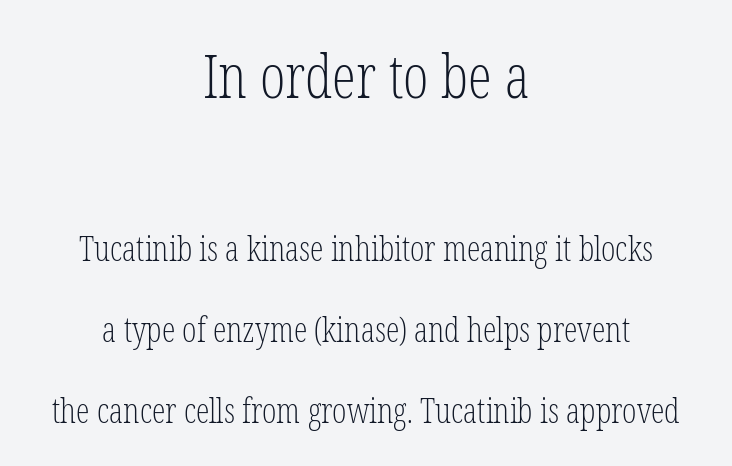
{"serif": "yes", "italic": "no", "bold": "no", "weight": "light", "width": "condensed", "stroke_contrast": "low", "x_height": "medium", "monospaced": "no", "underline": "no", "align": "center", "line_spacing": "loose", "line_spacing_ratio": 2.38, "letter_spacing": "normal", "letter_spacing_em": 0.0, "larger_block": "first", "size_ratio": 1.76, "glyph_px": 60}
